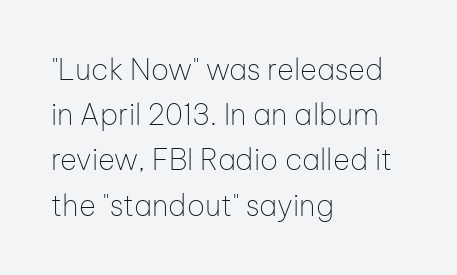
Q: Is the text bold? A: No.
Q: Is the text italic (slanted)? A: No, it is upright.
Q: Is the typeface a serif or a sans-serif typeface? A: Sans-serif.
Q: Is the text underlined? A: No.
Q: How is the paragraph aligned? A: Left-aligned.
Q: Is the spacing between letters normal or unusually wide? A: Normal.
Q: Is the spacing between lines tight, normal or loose? A: Normal.
Q: Width (condensed, normal, or wide)? A: Normal.
Q: Stroke contrast? A: Low.
Q: x-height? A: Medium.
Q: Monospaced? A: No.
